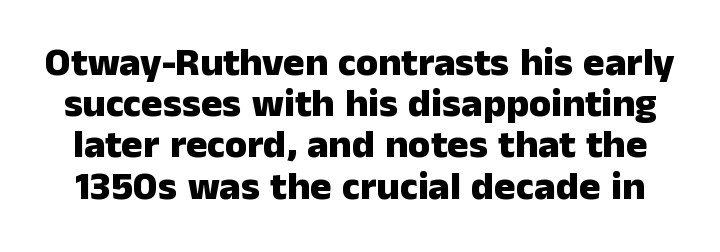
Q: Is the text bold? A: Yes.
Q: Is the text italic (slanted)? A: No, it is upright.
Q: Is the typeface a serif or a sans-serif typeface? A: Sans-serif.
Q: Is the text underlined? A: No.
Q: Is the spacing between letters normal or unusually wide? A: Normal.
Q: Is the spacing between lines tight, normal or loose? A: Tight.
Q: Width (condensed, normal, or wide)? A: Normal.
Q: Stroke contrast? A: Low.
Q: x-height? A: Medium.
Q: Monospaced? A: No.
